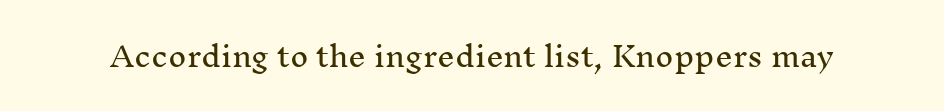
{"serif": "yes", "italic": "no", "width": "normal", "stroke_contrast": "medium", "x_height": "medium", "monospaced": "no", "underline": "no", "letter_spacing": "normal", "letter_spacing_em": 0.0, "glyph_px": 28}
